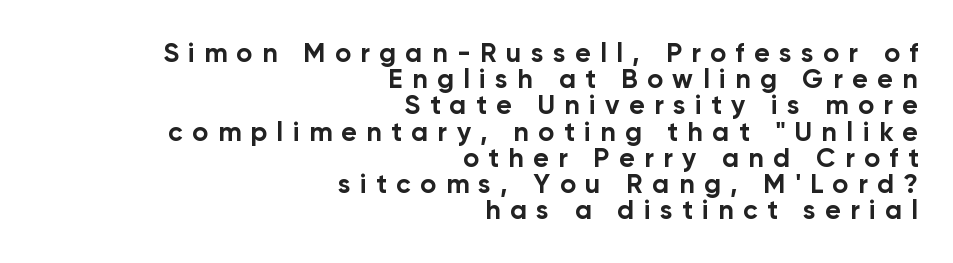
Q: Is the text bold? A: Yes.
Q: Is the text italic (slanted)? A: No, it is upright.
Q: Is the text underlined? A: No.
Q: How is the paragraph aligned? A: Right-aligned.
Q: Is the spacing between letters normal or unusually wide? A: Unusually wide.
Q: Is the spacing between lines tight, normal or loose? A: Tight.
